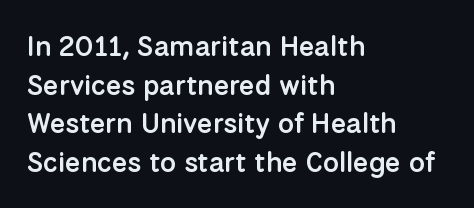
The image shows 28 px semibold sans-serif type, upright; set left-aligned, normal line spacing (1.38x), normal letter spacing, not underlined; low stroke contrast and a medium x-height.
